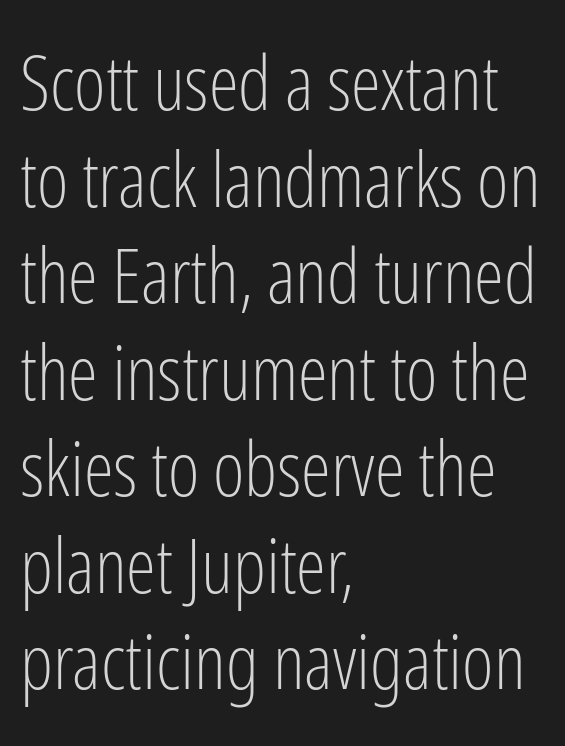
The image shows 76 px light, condensed sans-serif type, upright; set left-aligned, normal line spacing (1.27x), normal letter spacing, not underlined; low stroke contrast and a medium x-height.
